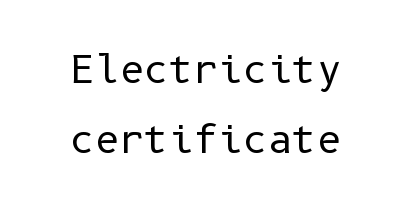
The image shows 38 px regular-weight sans-serif type, upright; set centered, line spacing 1.85x, normal letter spacing, not underlined; low stroke contrast and a medium x-height.
